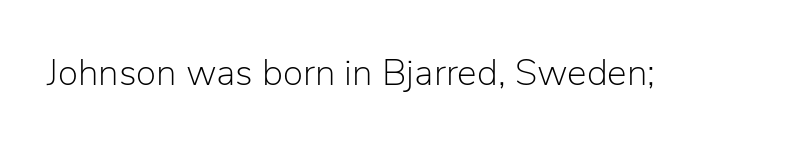
Unmarked baselines from the first word to the last. This is not heavy type; no bold has been used. The font's upright variant was chosen for this text. There is no visible air inserted between adjacent glyphs. These lines are rendered in a variable-pitch font. The characters display no serif detailing; their extremities are plain.
